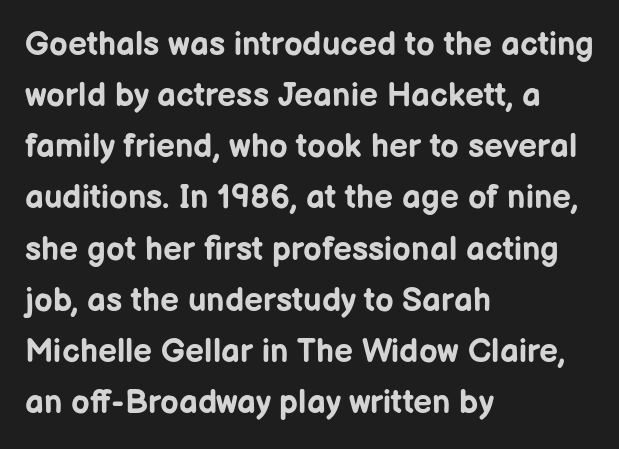
The typesetter chose a ragged-right arrangement here. Notice how the stems are strictly vertical — no italics here. Descenders hang freely into open space. A typesetter would call this zero additional tracking. This sample uses a sans-serif face.
